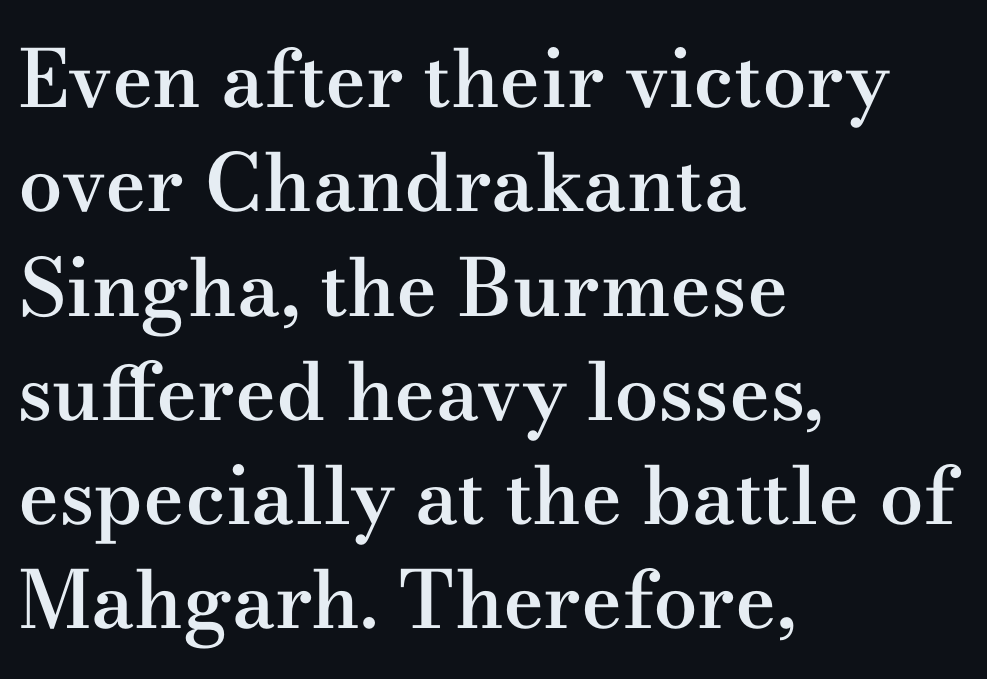
Q: Is the text bold? A: Semi-bold.
Q: Is the text italic (slanted)? A: No, it is upright.
Q: Is the typeface a serif or a sans-serif typeface? A: Serif.
Q: Is the text underlined? A: No.
Q: How is the paragraph aligned? A: Left-aligned.
Q: Is the spacing between letters normal or unusually wide? A: Normal.
Q: Is the spacing between lines tight, normal or loose? A: Normal.
Q: Width (condensed, normal, or wide)? A: Wide.
Q: Stroke contrast? A: Medium.
Q: x-height? A: Small.
Q: Monospaced? A: No.
